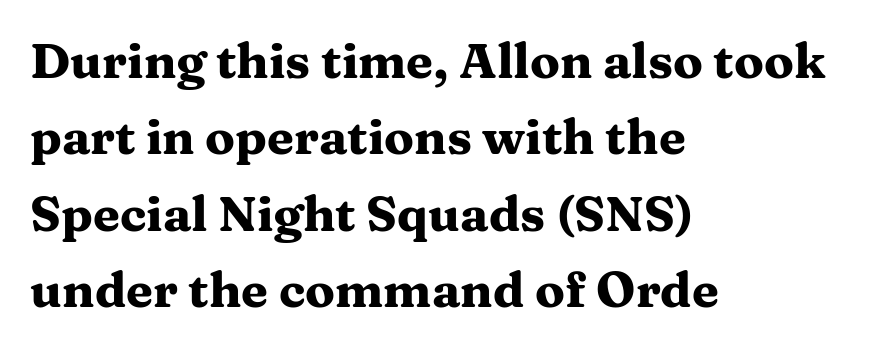
{"serif": "yes", "italic": "no", "bold": "yes", "weight": "heavy", "width": "wide", "stroke_contrast": "medium", "x_height": "medium", "monospaced": "no", "underline": "no", "align": "left", "line_spacing": "normal", "line_spacing_ratio": 1.56, "letter_spacing": "normal", "letter_spacing_em": 0.0, "glyph_px": 49}
